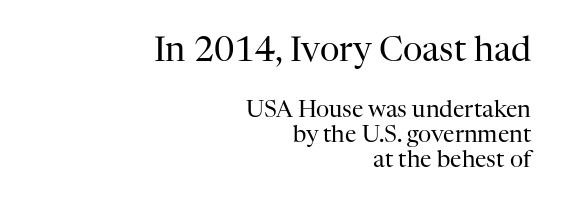
The rendering shows small feet on the letterforms — a serif design. Nobody touched the tracking dial on this one. Varying glyph widths throughout — classic text-font behaviour. Descenders are the only things crossing below the line. In terms of leading, this rendering errs on the cramped side.
